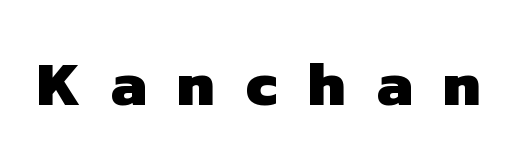
{"serif": "no", "bold": "yes", "weight": "heavy", "width": "normal", "stroke_contrast": "low", "x_height": "medium", "monospaced": "no", "underline": "no", "letter_spacing": "wide", "letter_spacing_em": 0.49, "glyph_px": 62}
